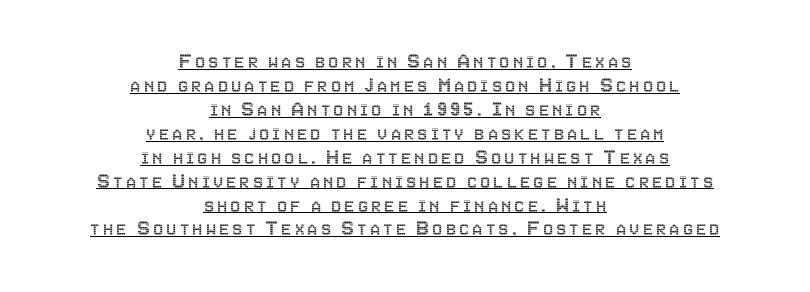
This is roman type, the default non-slanted kind. Cramped leading. This rendering uses center alignment, leaving both contours irregular but symmetric. This is underlined copy, the kind a proofreader might mark for attention.
